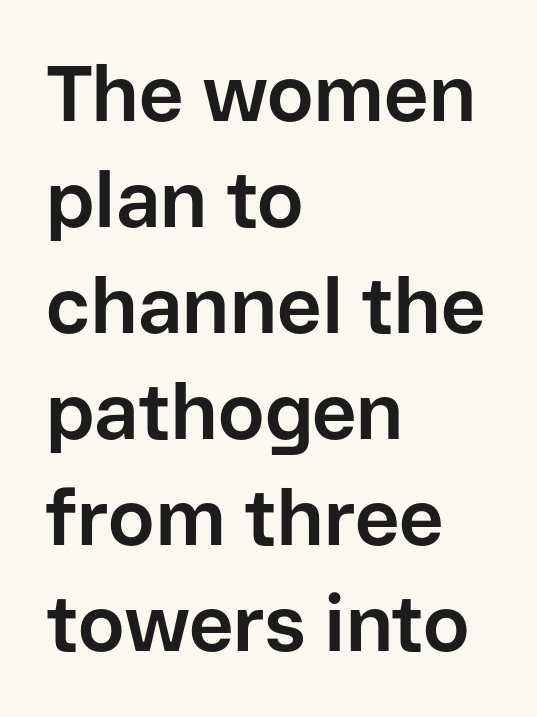
Q: Is the text bold? A: Yes.
Q: Is the text italic (slanted)? A: No, it is upright.
Q: Is the typeface a serif or a sans-serif typeface? A: Sans-serif.
Q: Is the text underlined? A: No.
Q: How is the paragraph aligned? A: Left-aligned.
Q: Is the spacing between letters normal or unusually wide? A: Normal.
Q: Is the spacing between lines tight, normal or loose? A: Normal.
Q: Width (condensed, normal, or wide)? A: Normal.
Q: Stroke contrast? A: Low.
Q: x-height? A: Medium.
Q: Monospaced? A: No.
